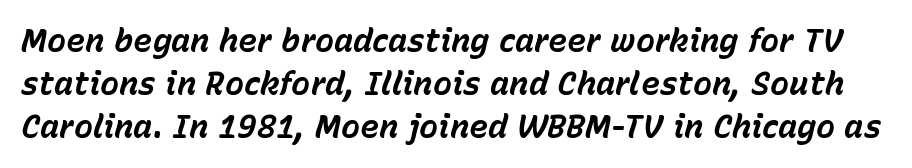
Q: Is the text bold? A: Yes.
Q: Is the text italic (slanted)? A: Yes, it leans right by about 15 degrees.
Q: Is the text underlined? A: No.
Q: Is the spacing between letters normal or unusually wide? A: Normal.
Q: Is the spacing between lines tight, normal or loose? A: Normal.
Q: Width (condensed, normal, or wide)? A: Normal.
Q: Stroke contrast? A: Low.
Q: x-height? A: Medium.
Q: Monospaced? A: No.
